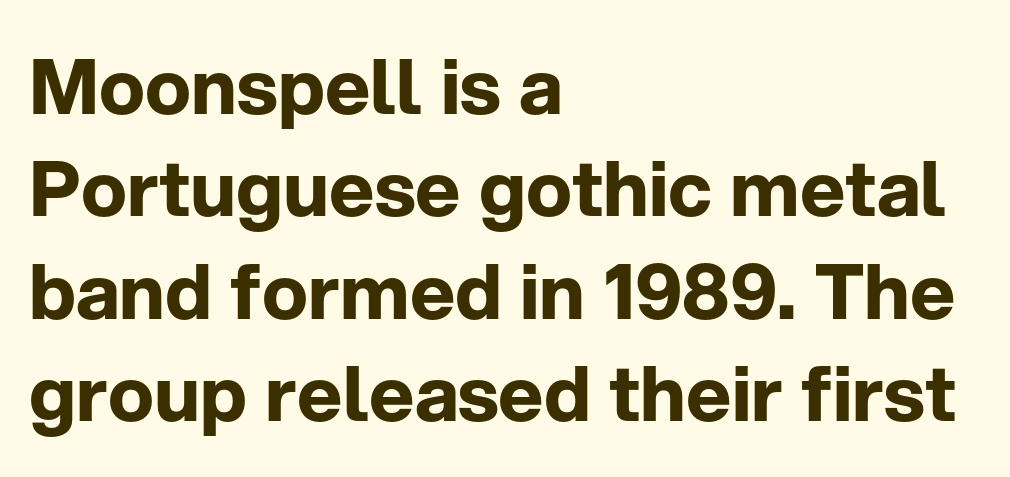
Looks like regular typesetting: each glyph gets only the width it needs. Ordinary non-slanted type is in use. Regarding leading, the lines here are spaced in the standard way. The strip under each line holds only bare page.
